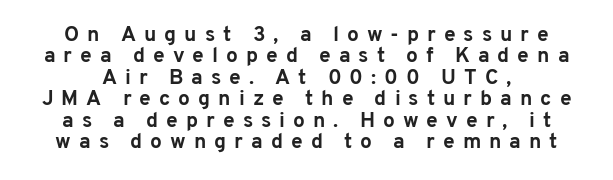
The image shows 21 px bold type, upright; set tight line spacing (1.02x), unusually wide letter spacing (+0.38 em), not underlined.
